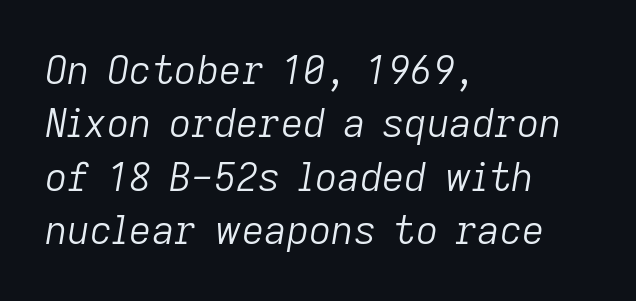
Emphasis-style slanted type is in use. Character widths vary here, with narrow letters taking less room than wide ones. Each stroke keeps to a modest, everyday thickness or less. Default kerning and tracking; the words read as compact shapes.
